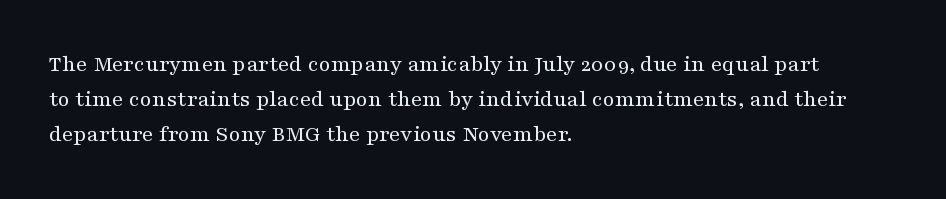
The image shows 24 px text type, upright; set left-aligned, normal line spacing (1.46x), normal letter spacing, not underlined.
